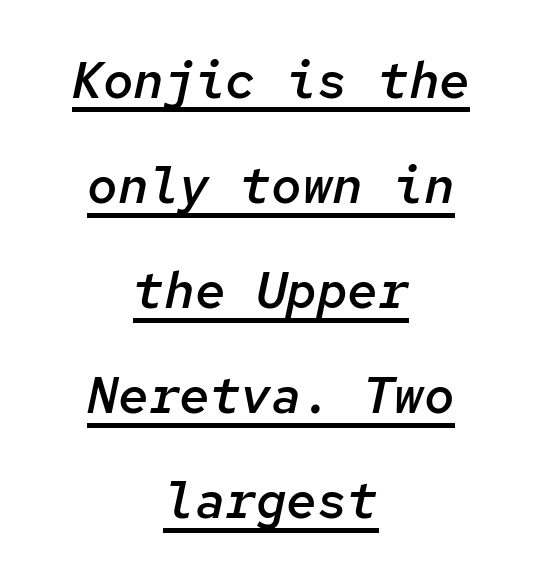
Q: Is the text bold? A: Semi-bold.
Q: Is the text italic (slanted)? A: Yes, it leans right by about 12 degrees.
Q: Is the text underlined? A: Yes.
Q: How is the paragraph aligned? A: Centered.
Q: Is the spacing between letters normal or unusually wide? A: Normal.
Q: Is the spacing between lines tight, normal or loose? A: Loose.
Q: Width (condensed, normal, or wide)? A: Normal.
Q: Stroke contrast? A: Low.
Q: x-height? A: Medium.
Q: Monospaced? A: Yes.
